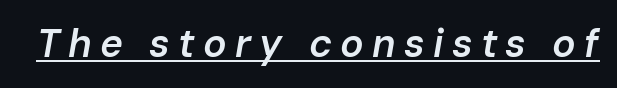
A fair bit of extra ink — the face is semibold, not bold. Honestly, the underline is the first thing you notice here. Would a proofreader flag this as italicized? Yes. These lines are rendered in a variable-pitch font. The letters are spread apart with noticeably loose tracking.
